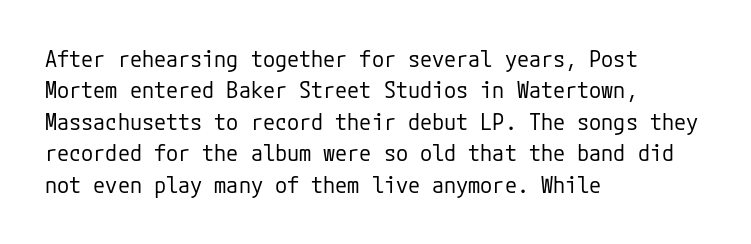
Q: Is the text bold? A: No.
Q: Is the text italic (slanted)? A: No, it is upright.
Q: Is the text underlined? A: No.
Q: How is the paragraph aligned? A: Left-aligned.
Q: Is the spacing between letters normal or unusually wide? A: Normal.
Q: Is the spacing between lines tight, normal or loose? A: Normal.
